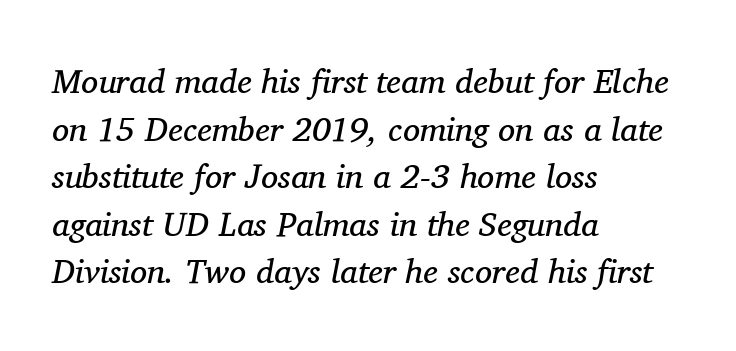
{"serif": "yes", "italic": "yes", "lean": "right", "slant_degrees": 11, "bold": "no", "weight": "regular", "width": "normal", "stroke_contrast": "medium", "x_height": "medium", "monospaced": "no", "underline": "no", "align": "left", "line_spacing": "normal", "line_spacing_ratio": 1.4, "letter_spacing": "normal", "letter_spacing_em": 0.0, "glyph_px": 34}
